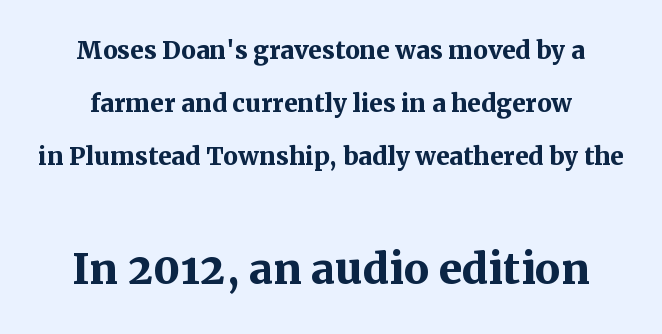
{"serif": "yes", "italic": "no", "bold": "yes", "weight": "semibold", "width": "normal", "stroke_contrast": "medium", "x_height": "medium", "monospaced": "no", "underline": "no", "align": "center", "line_spacing": "normal", "line_spacing_ratio": 1.6, "letter_spacing": "normal", "letter_spacing_em": 0.0, "larger_block": "second", "size_ratio": 1.73, "glyph_px": 57}
